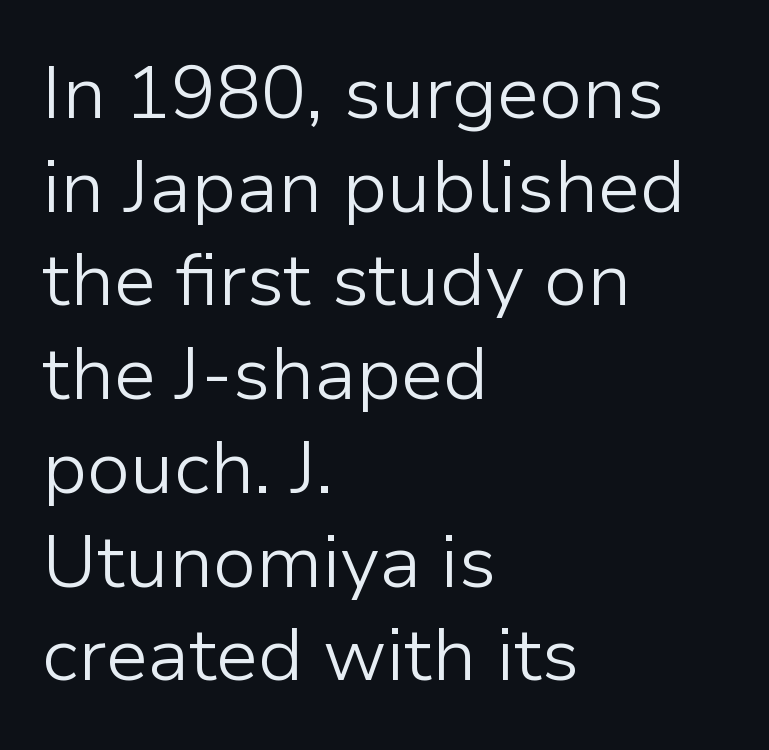
Q: Is the text bold? A: No.
Q: Is the text italic (slanted)? A: No, it is upright.
Q: Is the typeface a serif or a sans-serif typeface? A: Sans-serif.
Q: Is the text underlined? A: No.
Q: How is the paragraph aligned? A: Left-aligned.
Q: Is the spacing between letters normal or unusually wide? A: Normal.
Q: Is the spacing between lines tight, normal or loose? A: Normal.
Q: Width (condensed, normal, or wide)? A: Normal.
Q: Stroke contrast? A: Low.
Q: x-height? A: Medium.
Q: Monospaced? A: No.
